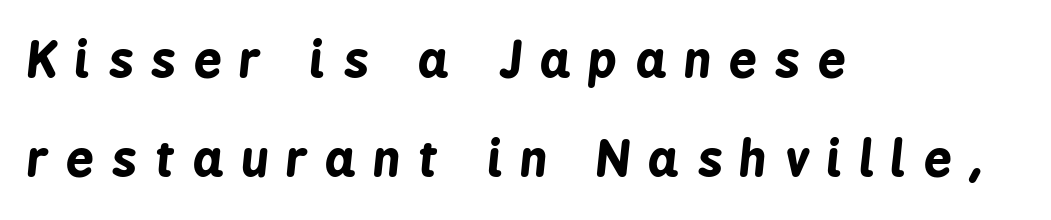
You could only call the tracking loose — the letters float apart. Strong, thick strokes mark this as bold type. Is this a fixed-width face? No — the glyphs have proportional, varying widths. The baseline area is clear. Where is the straight margin? On the left.
